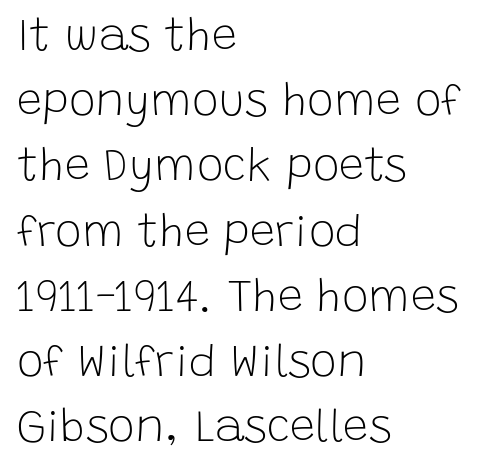
{"serif": "no", "italic": "no", "bold": "no", "weight": "light", "width": "normal", "stroke_contrast": "low", "x_height": "large", "monospaced": "no", "underline": "no", "align": "left", "line_spacing": "normal", "line_spacing_ratio": 1.45, "letter_spacing": "normal", "letter_spacing_em": 0.0, "glyph_px": 45}
